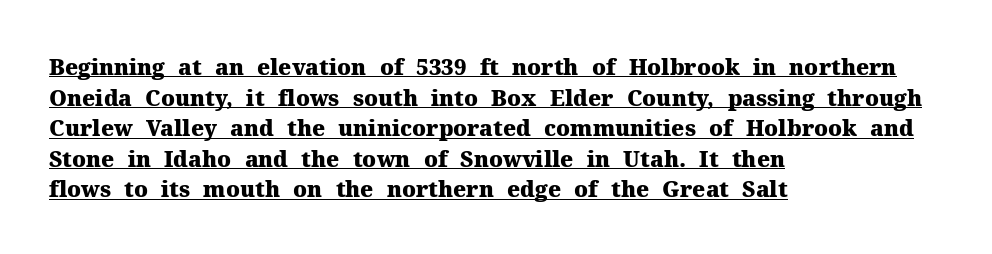
The image shows 22 px bold type, upright; set left-aligned, normal line spacing (1.39x), normal letter spacing, underlined.
